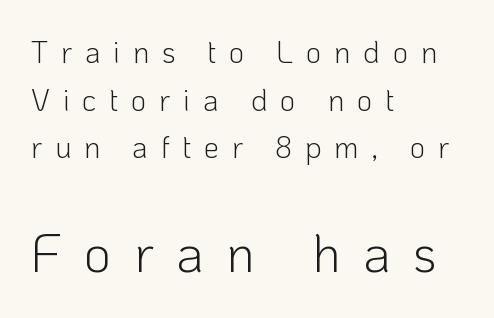
What stands out about the letter spacing? Its width — letters are far apart. Every row of glyphs begins at an identical x-position on the left. Style check: upright. Does the type have serifs? No, each stem ends abruptly. Here the designer chose a conventional face with non-uniform glyph widths.
